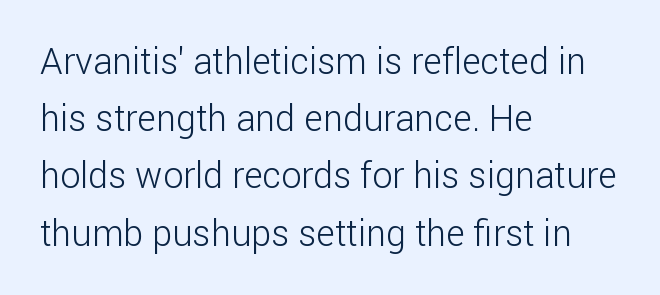
Q: Is the text bold? A: No.
Q: Is the text italic (slanted)? A: No, it is upright.
Q: Is the typeface a serif or a sans-serif typeface? A: Sans-serif.
Q: Is the text underlined? A: No.
Q: How is the paragraph aligned? A: Left-aligned.
Q: Is the spacing between letters normal or unusually wide? A: Normal.
Q: Is the spacing between lines tight, normal or loose? A: Normal.
Q: Width (condensed, normal, or wide)? A: Normal.
Q: Stroke contrast? A: Low.
Q: x-height? A: Medium.
Q: Monospaced? A: No.
